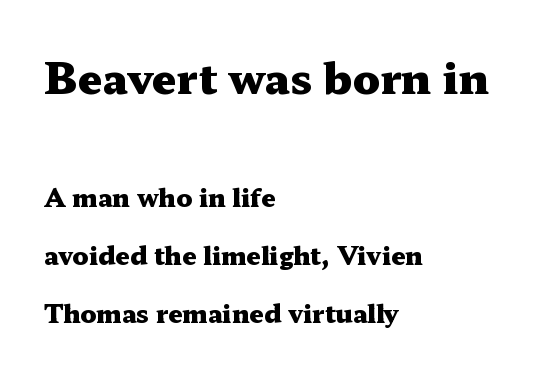
A student would call this left alignment; a typographer would say flush left, rag right. Loosely led — the rows are spread out. Weight check: bold — yes, fully. Typesetter's note — upper block bumped up in size, lower block left smaller. Ordinary non-slanted type is in use. The space directly below the letters is spotless.
